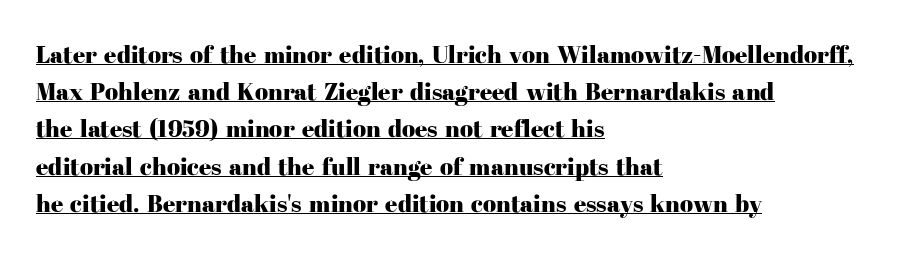
{"italic": "no", "underline": "yes", "align": "left", "line_spacing": "normal", "line_spacing_ratio": 1.55, "letter_spacing": "normal", "letter_spacing_em": 0.0, "glyph_px": 24}
